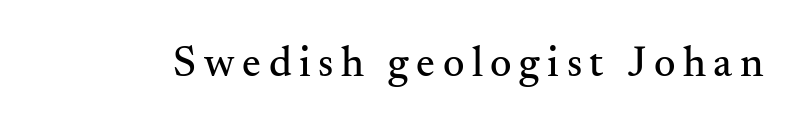
{"serif": "yes", "italic": "no", "width": "normal", "stroke_contrast": "medium", "x_height": "small", "monospaced": "no", "underline": "no", "glyph_px": 42}
